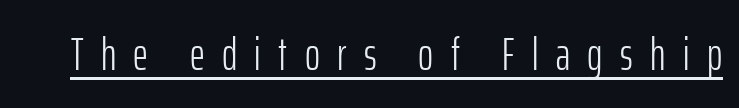
The image shows 46 px light, condensed sans-serif type, upright; set unusually wide letter spacing (+0.38 em), underlined; low stroke contrast and a medium x-height.
